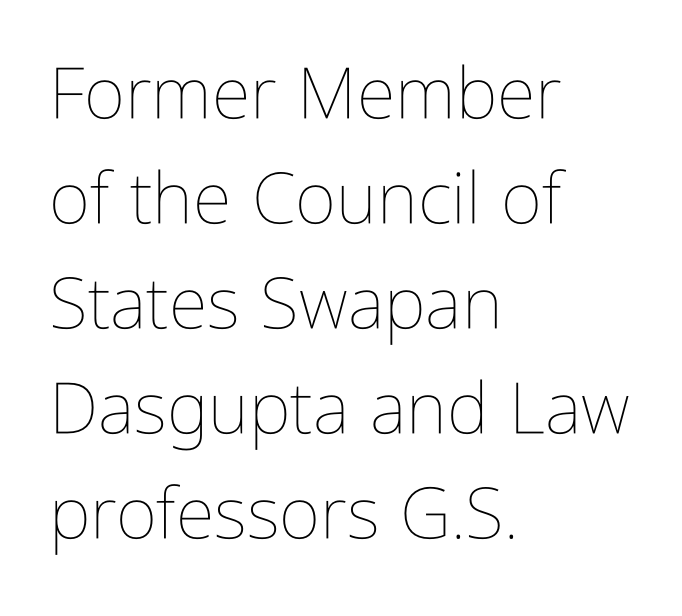
The image shows 71 px thin, condensed type, upright; set left-aligned, normal line spacing (1.48x), normal letter spacing, not underlined; low stroke contrast and a medium x-height.
